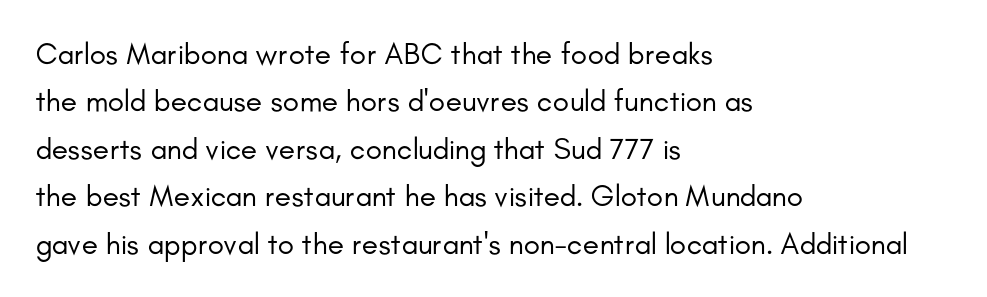
The image shows 30 px regular-weight sans-serif type, upright; set left-aligned, normal line spacing (1.58x), normal letter spacing, not underlined; low stroke contrast and a small x-height.
